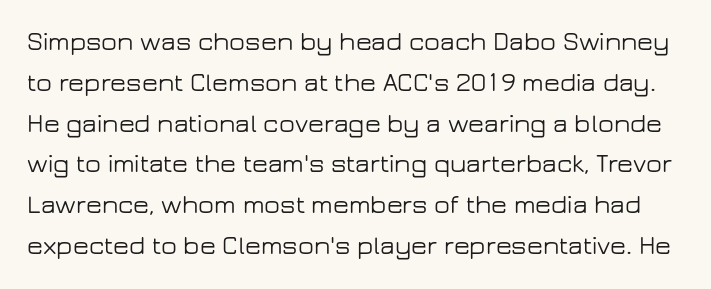
Q: Is the text italic (slanted)? A: No, it is upright.
Q: Is the text underlined? A: No.
Q: Is the spacing between letters normal or unusually wide? A: Normal.
Q: Is the spacing between lines tight, normal or loose? A: Normal.
